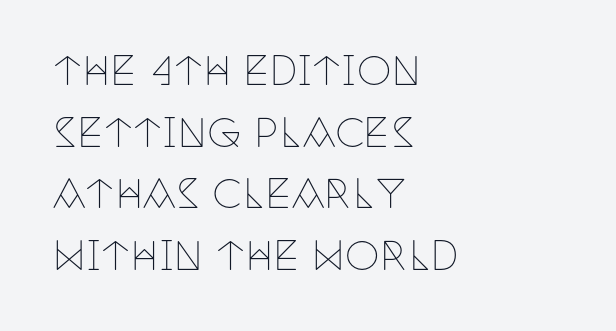
Q: Is the text bold? A: No.
Q: Is the text italic (slanted)? A: No, it is upright.
Q: Is the typeface a serif or a sans-serif typeface? A: Serif.
Q: Is the text underlined? A: No.
Q: How is the paragraph aligned? A: Left-aligned.
Q: Is the spacing between letters normal or unusually wide? A: Normal.
Q: Is the spacing between lines tight, normal or loose? A: Normal.
Q: Width (condensed, normal, or wide)? A: Condensed.
Q: Stroke contrast? A: Low.
Q: x-height? A: Large.
Q: Monospaced? A: No.
